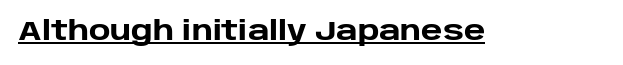
Q: Is the text bold? A: Yes.
Q: Is the text italic (slanted)? A: No, it is upright.
Q: Is the text underlined? A: Yes.
Q: Is the spacing between letters normal or unusually wide? A: Normal.
